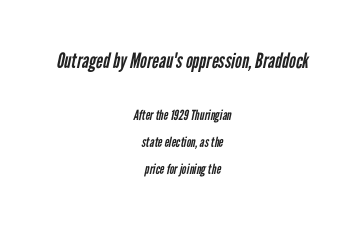
Leftover space on each line is divided equally before and after the words. The initial chunk of copy outweighs the following chunk in type size. Clear beneath every line of the passage. The space between consecutive lines is lavish. A quiet, ordinary-to-light weight characterises the typeface.
